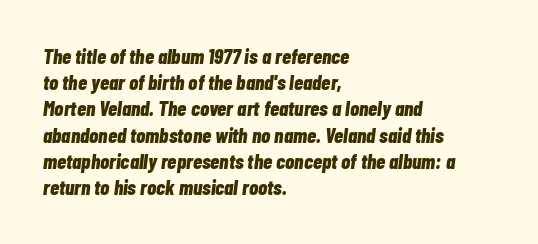
The image shows 21 px bold type, italic (leaning right); set left-aligned, normal line spacing (1.25x), normal letter spacing, not underlined.
